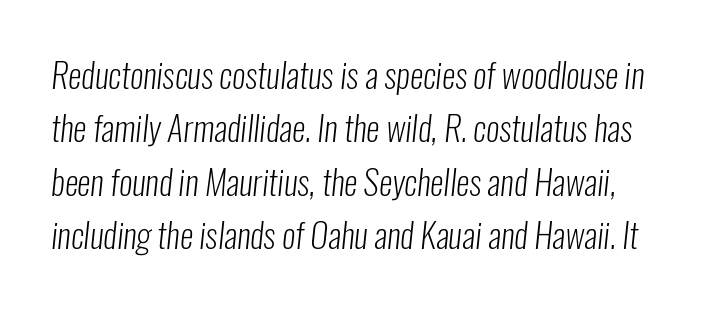
The image shows 34 px light, condensed sans-serif type; set normal line spacing (1.57x), normal letter spacing, not underlined; low stroke contrast and a medium x-height.
